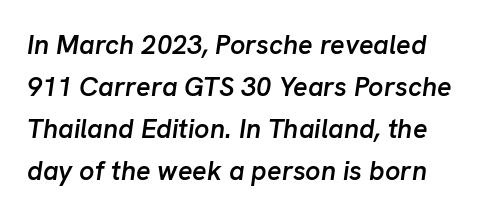
{"italic": "yes", "lean": "right", "slant_degrees": 8, "bold": "semi", "underline": "no", "line_spacing": "normal", "line_spacing_ratio": 1.55, "letter_spacing": "normal", "letter_spacing_em": 0.0, "glyph_px": 27}
